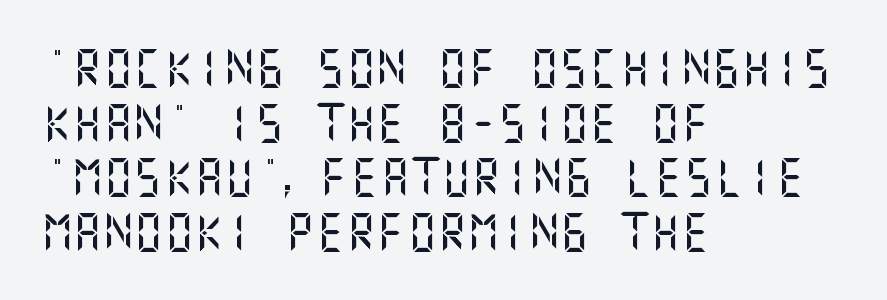
The image shows 38 px sans-serif type, upright; set left-aligned, normal line spacing (1.44x), normal letter spacing, not underlined; medium stroke contrast and a large x-height.
